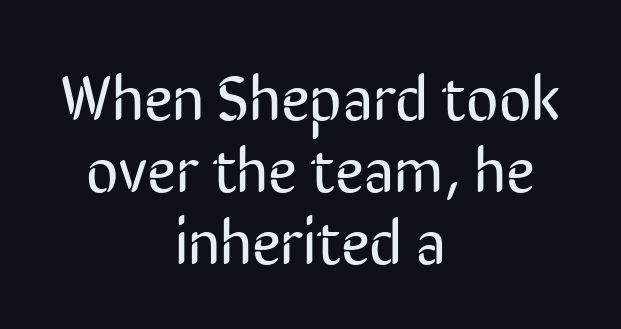
{"serif": "no", "italic": "no", "bold": "no", "weight": "regular", "width": "condensed", "stroke_contrast": "low", "x_height": "medium", "monospaced": "no", "underline": "no", "align": "center", "line_spacing": "tight", "line_spacing_ratio": 1.14, "letter_spacing": "normal", "letter_spacing_em": 0.0, "glyph_px": 63}
